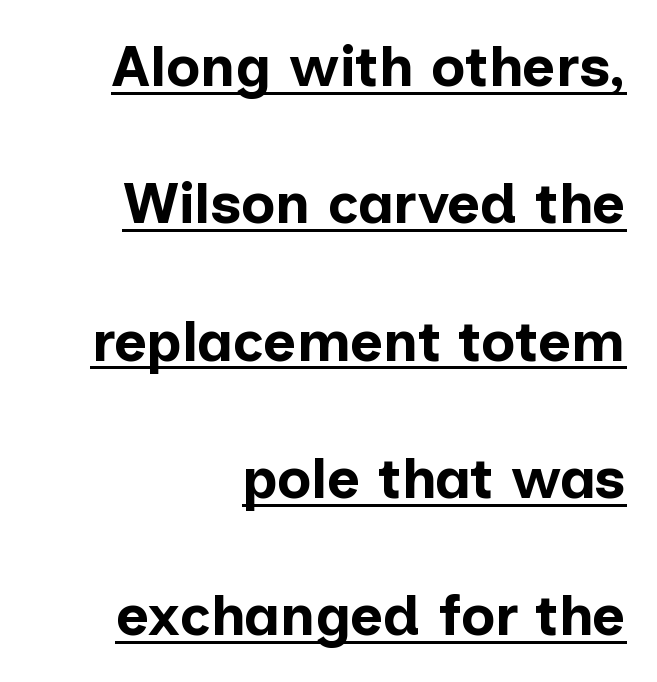
Q: Is the text bold? A: Yes.
Q: Is the text italic (slanted)? A: No, it is upright.
Q: Is the typeface a serif or a sans-serif typeface? A: Sans-serif.
Q: Is the text underlined? A: Yes.
Q: How is the paragraph aligned? A: Right-aligned.
Q: Is the spacing between letters normal or unusually wide? A: Normal.
Q: Is the spacing between lines tight, normal or loose? A: Loose.
Q: Width (condensed, normal, or wide)? A: Normal.
Q: Stroke contrast? A: Low.
Q: x-height? A: Medium.
Q: Monospaced? A: No.
